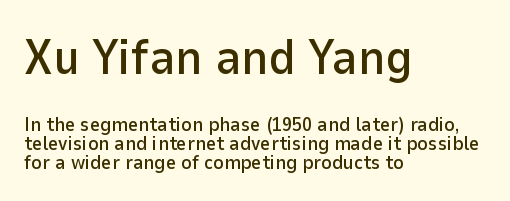
{"serif": "no", "italic": "no", "width": "normal", "stroke_contrast": "low", "x_height": "medium", "monospaced": "no", "underline": "no", "align": "left", "line_spacing": "tight", "line_spacing_ratio": 0.95, "letter_spacing": "normal", "letter_spacing_em": 0.0, "larger_block": "first", "size_ratio": 2.45, "glyph_px": 49}
